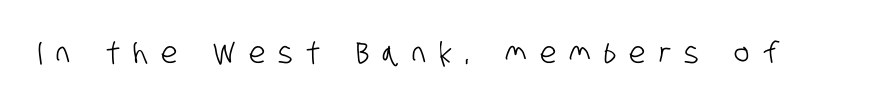
Nope, no serifs anywhere on these letters. Proportional: the letters do not fall into vertical columns. Clear beneath every line of the passage. The tracking reads as deliberately expanded to a designer's eye.
